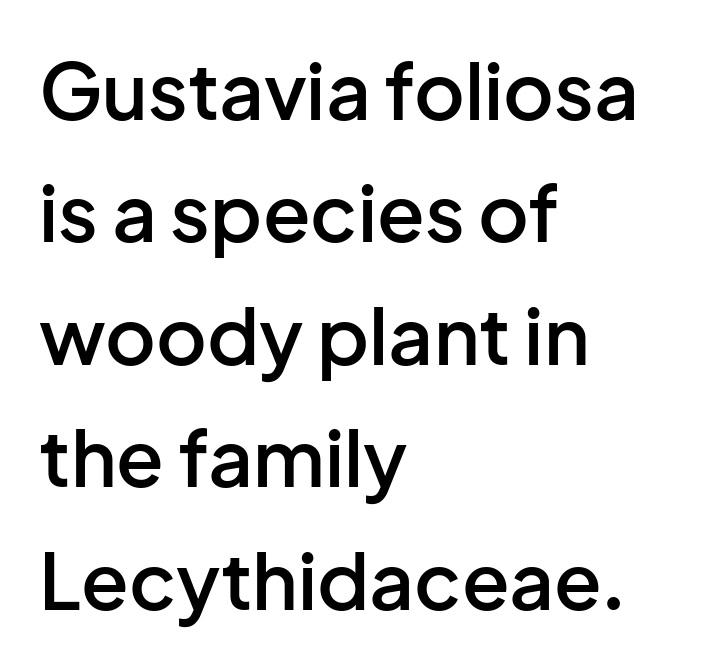
Q: Is the text bold? A: Semi-bold.
Q: Is the text italic (slanted)? A: No, it is upright.
Q: Is the typeface a serif or a sans-serif typeface? A: Sans-serif.
Q: Is the text underlined? A: No.
Q: How is the paragraph aligned? A: Left-aligned.
Q: Is the spacing between letters normal or unusually wide? A: Normal.
Q: Is the spacing between lines tight, normal or loose? A: Normal.
Q: Width (condensed, normal, or wide)? A: Normal.
Q: Stroke contrast? A: Low.
Q: x-height? A: Medium.
Q: Monospaced? A: No.
